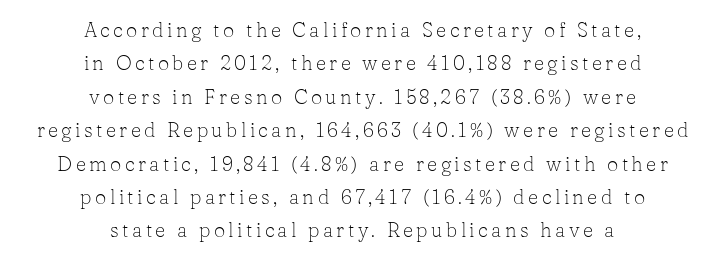
{"italic": "no", "bold": "no", "underline": "no", "align": "center", "line_spacing": "normal", "line_spacing_ratio": 1.67, "glyph_px": 20}
